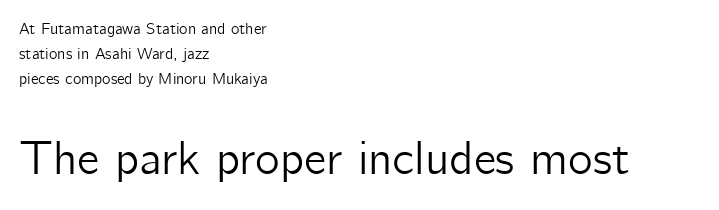
{"serif": "no", "italic": "no", "width": "normal", "stroke_contrast": "low", "x_height": "medium", "monospaced": "no", "underline": "no", "align": "left", "line_spacing": "normal", "line_spacing_ratio": 1.56, "letter_spacing": "normal", "letter_spacing_em": 0.0, "larger_block": "second", "size_ratio": 2.94, "glyph_px": 47}
